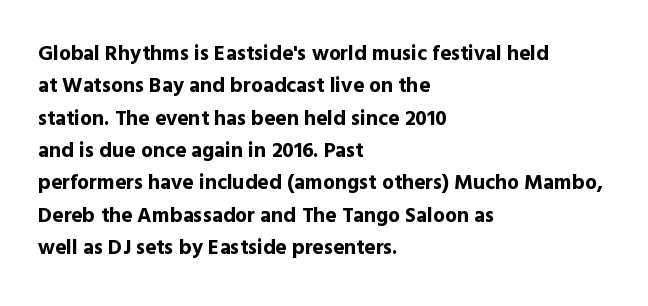
The image shows 21 px bold type, upright; set left-aligned, normal line spacing (1.54x), normal letter spacing, not underlined.
